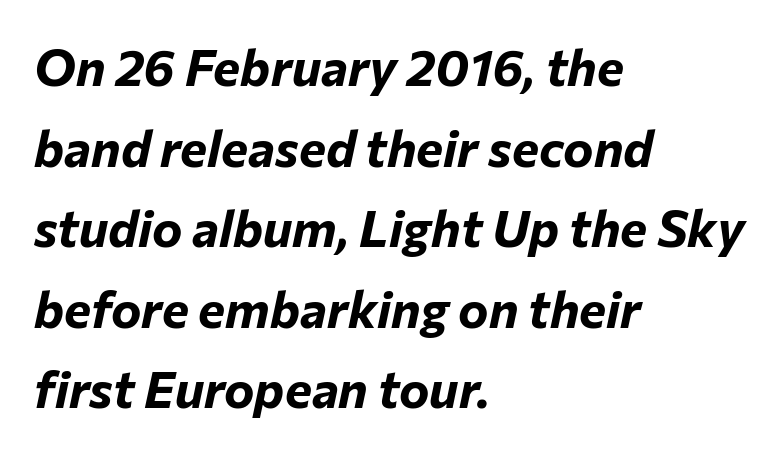
{"italic": "yes", "lean": "right", "slant_degrees": 12, "bold": "yes", "weight": "bold", "width": "normal", "stroke_contrast": "low", "x_height": "medium", "monospaced": "no", "underline": "no", "align": "left", "line_spacing": "normal", "line_spacing_ratio": 1.58, "letter_spacing": "normal", "letter_spacing_em": 0.0, "glyph_px": 51}
